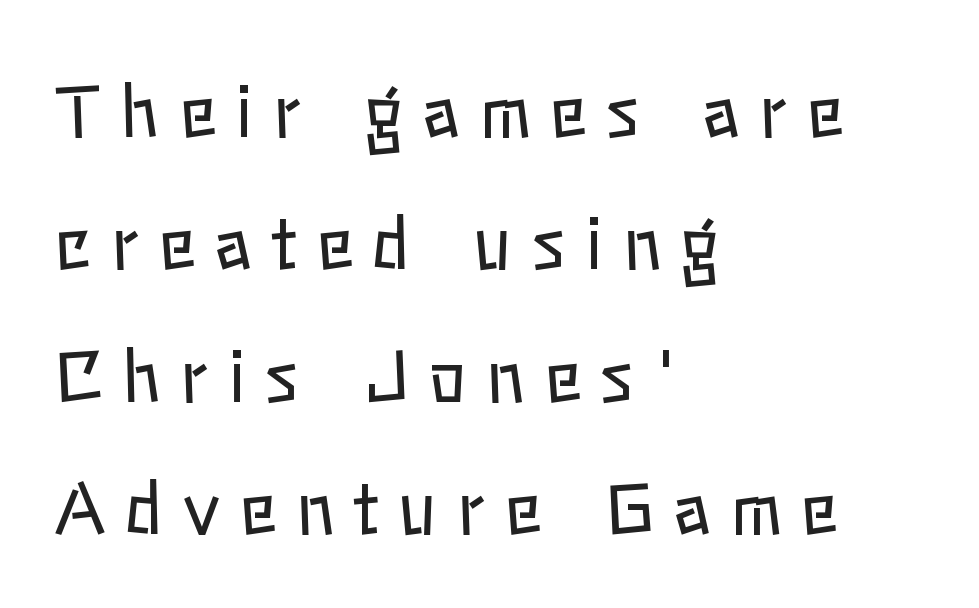
The image shows 70 px regular-weight type, upright; set left-aligned, line spacing 1.89x, unusually wide letter spacing (+0.28 em), not underlined; low stroke contrast and a medium x-height.
